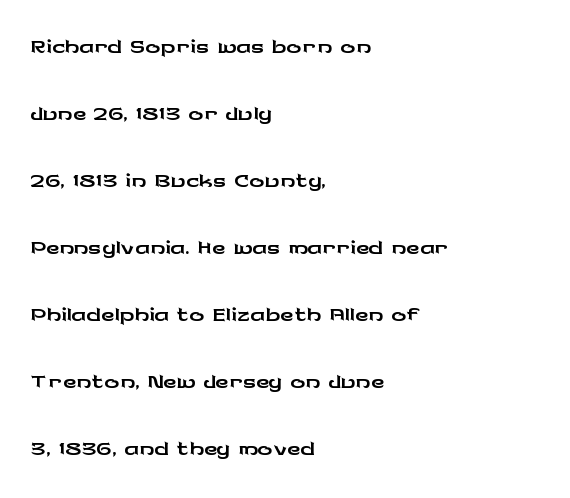
The image shows 37 px wide sans-serif type, upright; set left-aligned, line spacing 1.81x, normal letter spacing, not underlined; low stroke contrast and a medium x-height.
